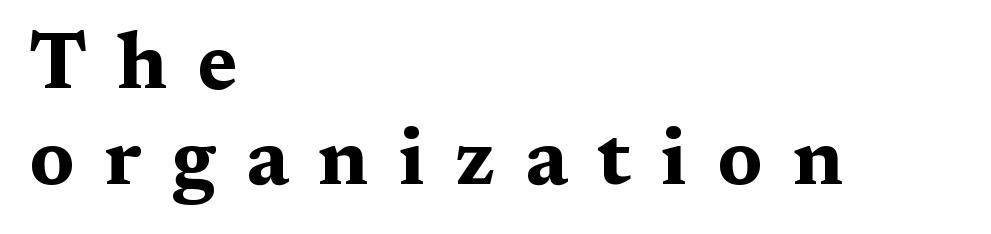
The image shows 79 px bold, wide serif type, upright; set left-aligned, line spacing 1.21x, unusually wide letter spacing (+0.38 em), not underlined; medium stroke contrast and a medium x-height.
